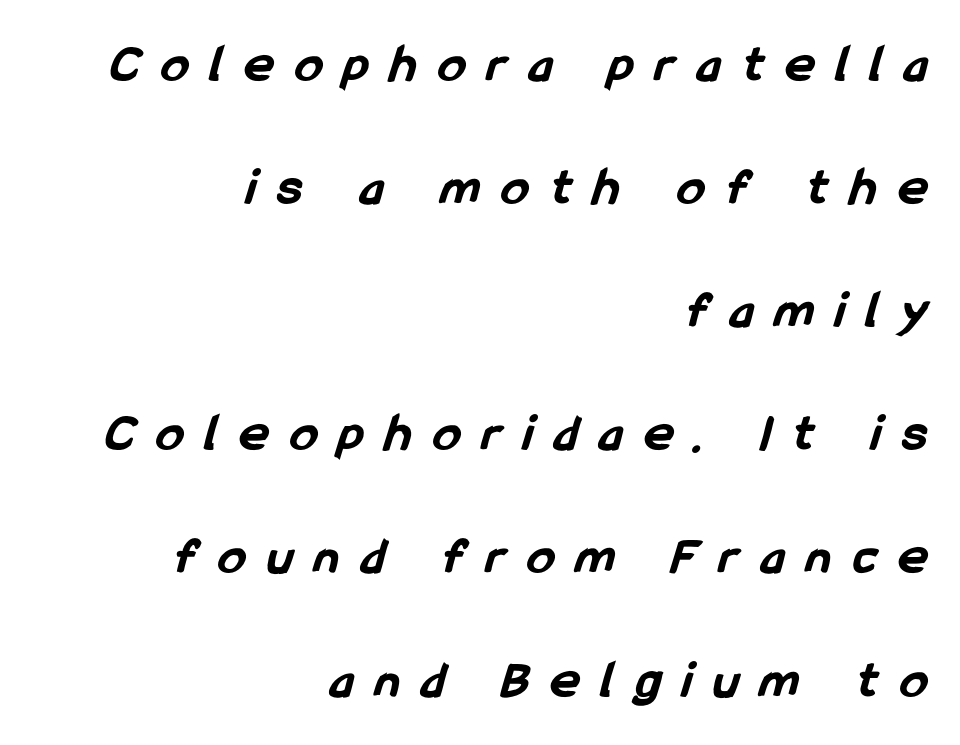
{"serif": "no", "bold": "yes", "weight": "bold", "width": "condensed", "stroke_contrast": "low", "x_height": "medium", "monospaced": "no", "underline": "no", "align": "right", "line_spacing": "loose", "line_spacing_ratio": 2.28, "letter_spacing": "wide", "letter_spacing_em": 0.42, "glyph_px": 54}
